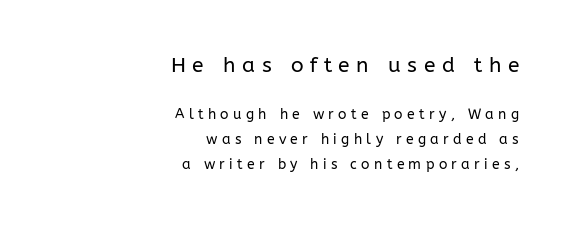
The image shows 21 px text type, upright; set right-aligned, line spacing 1.78x, unusually wide letter spacing (+0.31 em), not underlined; the first (top) block is 1.5x larger.
